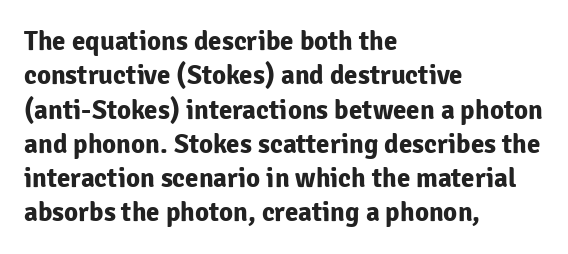
{"italic": "no", "bold": "yes", "underline": "no", "align": "left", "line_spacing": "normal", "line_spacing_ratio": 1.27, "letter_spacing": "normal", "letter_spacing_em": 0.0, "glyph_px": 27}
